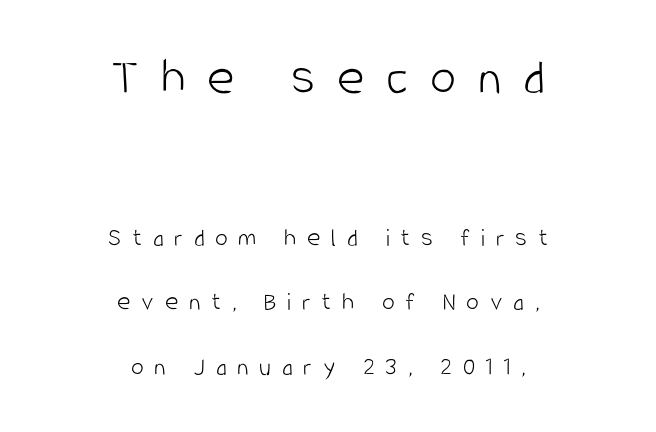
Q: Is the text bold? A: No.
Q: Is the text italic (slanted)? A: No, it is upright.
Q: Is the typeface a serif or a sans-serif typeface? A: Sans-serif.
Q: Is the text underlined? A: No.
Q: How is the paragraph aligned? A: Centered.
Q: Is the spacing between letters normal or unusually wide? A: Unusually wide.
Q: Is the spacing between lines tight, normal or loose? A: Loose.
Q: Which block of text is set in a larger size, the first (top) or the second (bottom)? A: The first (top) one.
Q: Width (condensed, normal, or wide)? A: Condensed.
Q: Stroke contrast? A: Low.
Q: x-height? A: Large.
Q: Monospaced? A: No.
